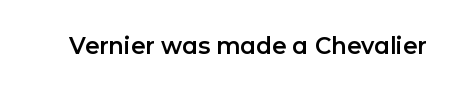
Q: Is the text italic (slanted)? A: No, it is upright.
Q: Is the text underlined? A: No.
Q: Is the spacing between letters normal or unusually wide? A: Normal.
